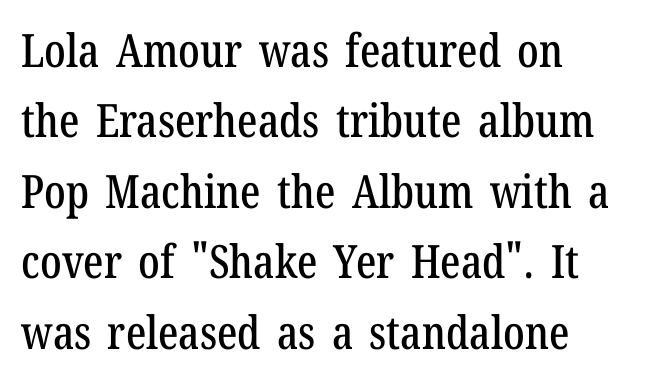
{"serif": "yes", "italic": "no", "width": "condensed", "stroke_contrast": "low", "x_height": "medium", "monospaced": "no", "underline": "no", "align": "left", "line_spacing": "normal", "line_spacing_ratio": 1.53, "letter_spacing": "normal", "letter_spacing_em": 0.0, "glyph_px": 46}
